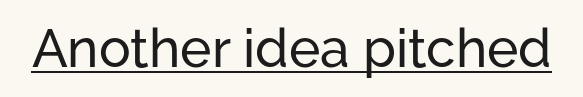
{"serif": "no", "italic": "no", "width": "normal", "stroke_contrast": "low", "x_height": "medium", "monospaced": "no", "underline": "yes", "letter_spacing": "normal", "letter_spacing_em": 0.0, "glyph_px": 53}
